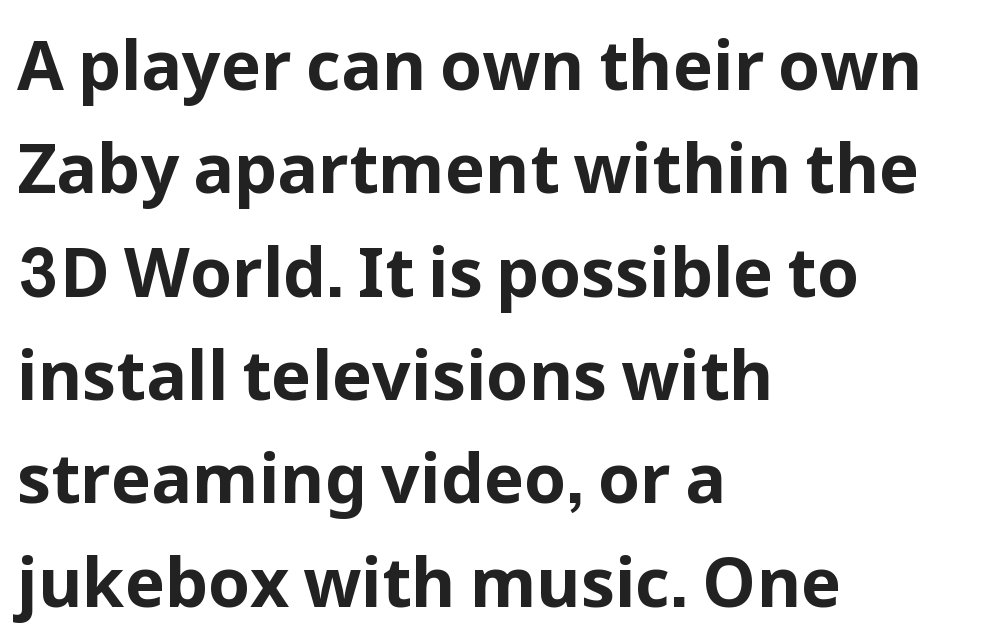
{"serif": "no", "italic": "no", "bold": "yes", "weight": "bold", "width": "normal", "stroke_contrast": "low", "x_height": "medium", "monospaced": "no", "underline": "no", "align": "left", "line_spacing": "normal", "line_spacing_ratio": 1.52, "letter_spacing": "normal", "letter_spacing_em": 0.0, "glyph_px": 68}
